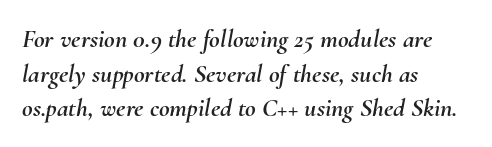
The passage shown leans; its letterforms are oblique. Normally led — the rows are evenly, conventionally spaced. Nobody touched the tracking dial on this one. Rule under the text: the space is simply empty. Alignment: flush left.
